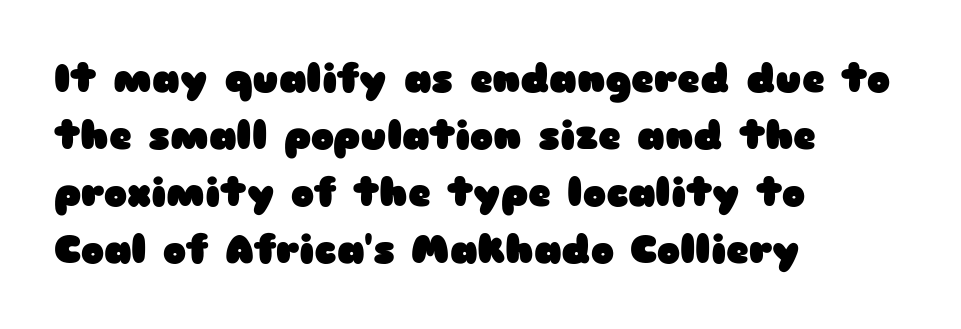
The image shows 39 px heavy, wide sans-serif type, upright; set left-aligned, normal line spacing (1.46x), normal letter spacing, not underlined; low stroke contrast and a medium x-height.
